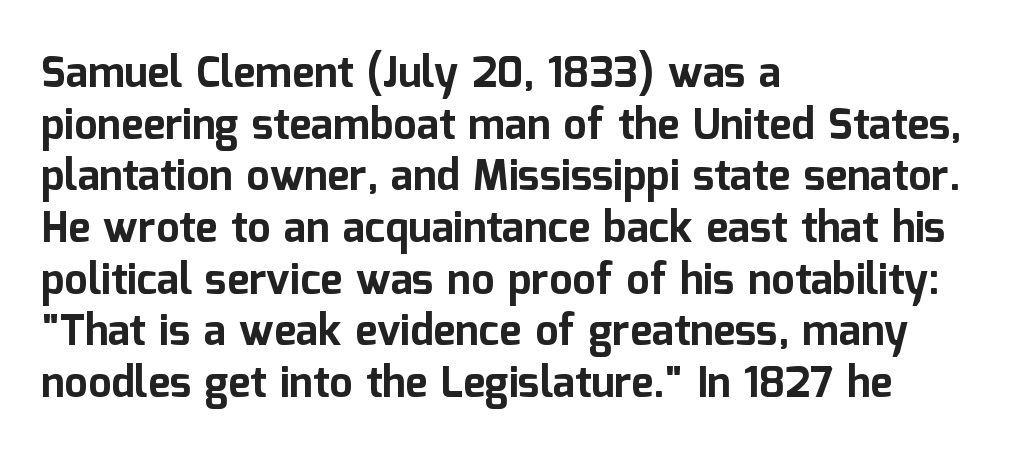
Caption: multi-line text, flush left, ragged right. Vertical strokes here are truly vertical. Think of a printed novel: that variable character pitch is what you see here. What stands out about the letter spacing? Nothing — it is the standard amount. Observe the absence of serifs on each vertical stroke in this sample. How heavy is the stroke? Heavy — this is a bold.
